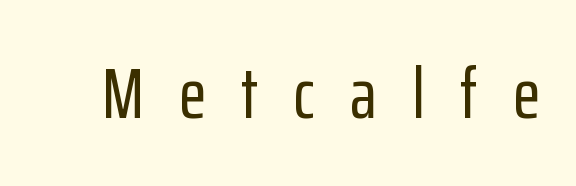
The passage shown is typed in a proportional face where columns would drift. Nothing sits at the stroke ends, so this counts as sans-serif. No italicization has been applied; the sample stays upright. Nobody drew a line under any word here.
